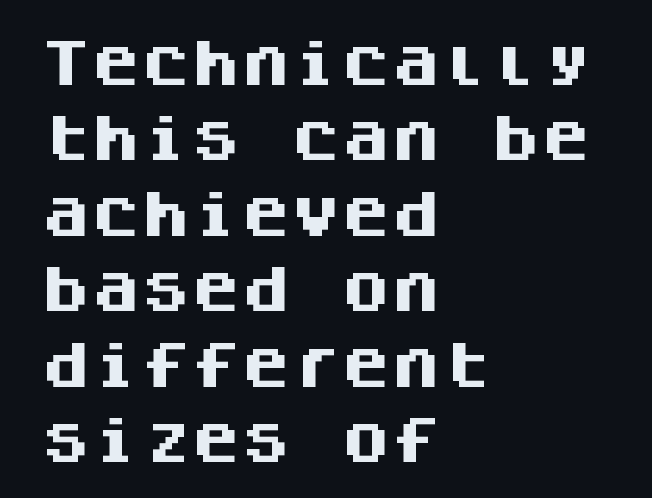
The image shows 50 px heavy sans-serif type, upright, monospaced; set left-aligned, normal line spacing (1.51x), normal letter spacing, not underlined; medium stroke contrast and a large x-height.
